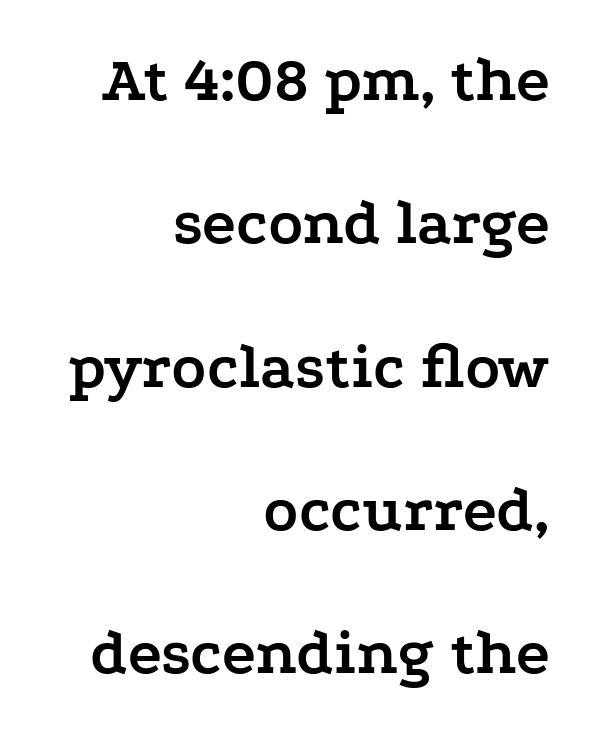
Q: Is the text bold? A: Yes.
Q: Is the text italic (slanted)? A: No, it is upright.
Q: Is the typeface a serif or a sans-serif typeface? A: Serif.
Q: Is the text underlined? A: No.
Q: How is the paragraph aligned? A: Right-aligned.
Q: Is the spacing between letters normal or unusually wide? A: Normal.
Q: Is the spacing between lines tight, normal or loose? A: Loose.
Q: Width (condensed, normal, or wide)? A: Wide.
Q: Stroke contrast? A: Low.
Q: x-height? A: Medium.
Q: Monospaced? A: No.
